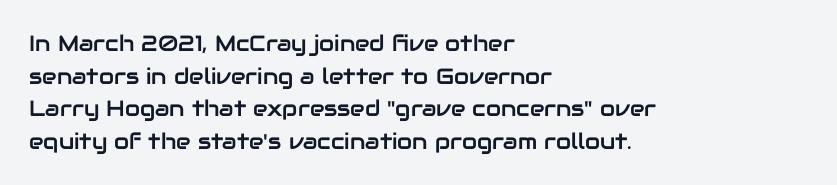
The string is rendered with underlining switched off. Successive baselines arrive at the customary interval. The paragraph shown leans on its left margin. Do the letters lean? They stand straight. The passage shown has conventional tracking throughout.
